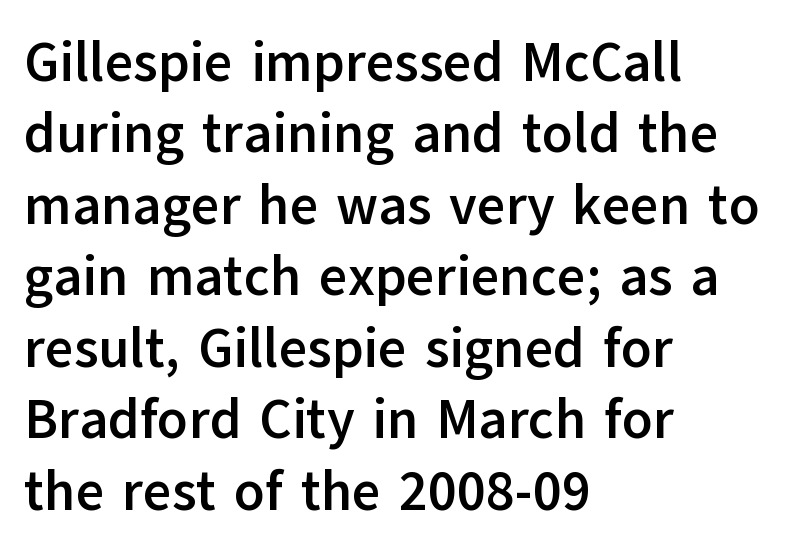
Q: Is the text bold? A: Yes.
Q: Is the text italic (slanted)? A: No, it is upright.
Q: Is the typeface a serif or a sans-serif typeface? A: Sans-serif.
Q: Is the text underlined? A: No.
Q: How is the paragraph aligned? A: Left-aligned.
Q: Is the spacing between letters normal or unusually wide? A: Normal.
Q: Is the spacing between lines tight, normal or loose? A: Normal.
Q: Width (condensed, normal, or wide)? A: Normal.
Q: Stroke contrast? A: Low.
Q: x-height? A: Medium.
Q: Monospaced? A: No.
